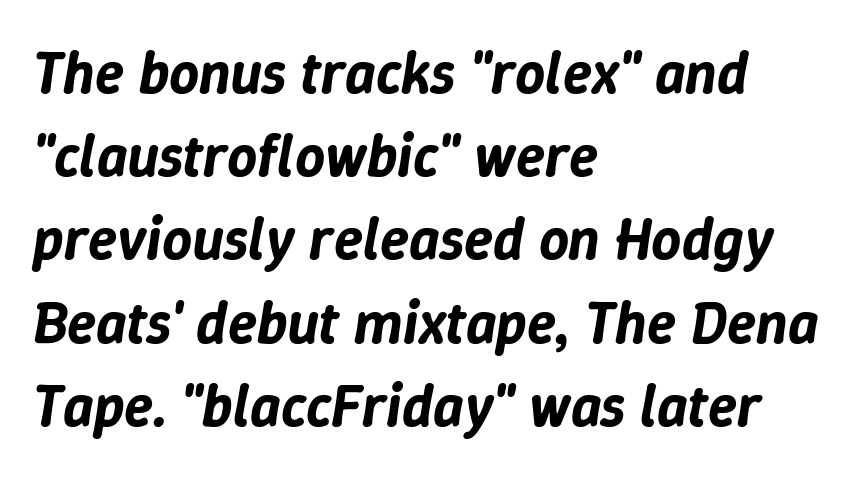
{"italic": "yes", "lean": "right", "slant_degrees": 9, "width": "normal", "stroke_contrast": "low", "x_height": "medium", "monospaced": "no", "underline": "no", "align": "left", "line_spacing": "normal", "line_spacing_ratio": 1.41, "letter_spacing": "normal", "letter_spacing_em": 0.0, "glyph_px": 59}
